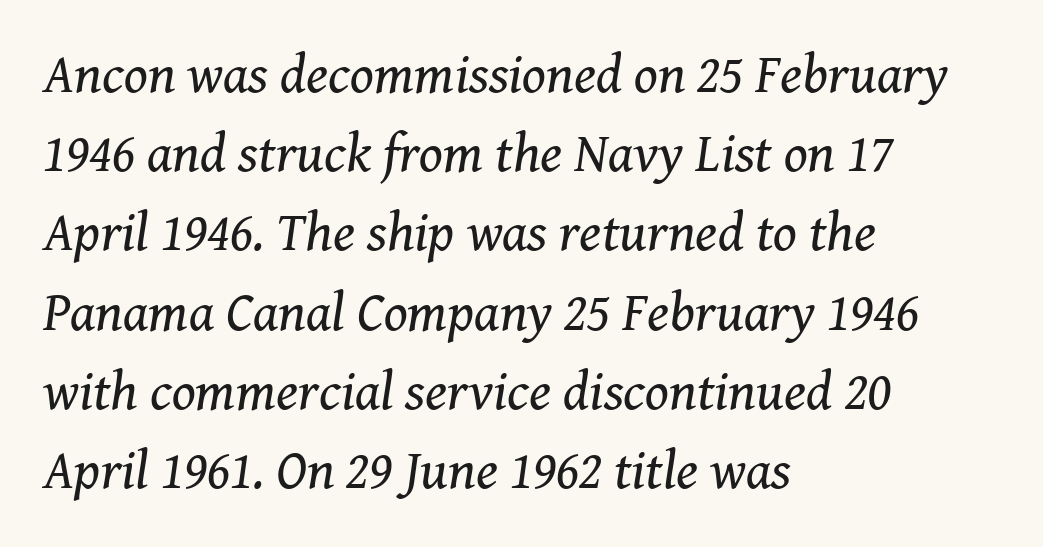
{"serif": "yes", "italic": "yes", "lean": "right", "slant_degrees": 8, "bold": "no", "weight": "regular", "width": "normal", "stroke_contrast": "medium", "x_height": "medium", "monospaced": "no", "underline": "no", "align": "left", "line_spacing": "normal", "line_spacing_ratio": 1.44, "letter_spacing": "normal", "letter_spacing_em": 0.0, "glyph_px": 55}
